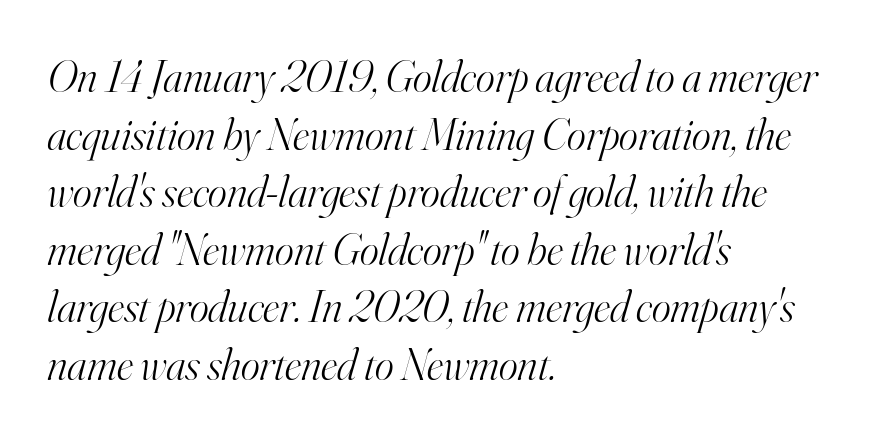
Nobody drew a line under any word here. You could not count columns in this text — the font is proportionally spaced. Default kerning and tracking; the words read as compact shapes. The block of text has a typical density, with ordinary space between rows.
